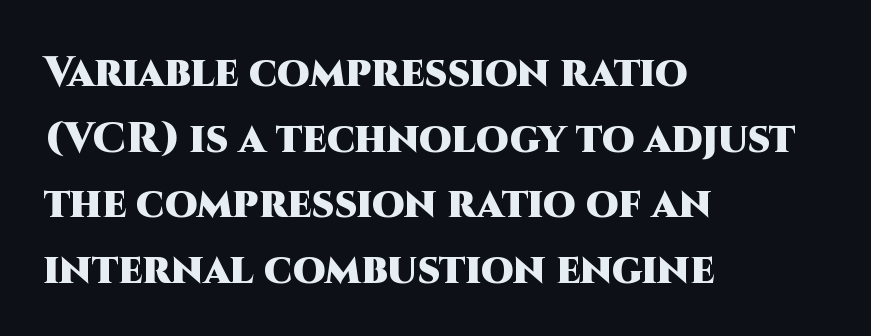
Q: Is the text bold? A: Yes.
Q: Is the text italic (slanted)? A: No, it is upright.
Q: Is the typeface a serif or a sans-serif typeface? A: Sans-serif.
Q: Is the text underlined? A: No.
Q: How is the paragraph aligned? A: Left-aligned.
Q: Is the spacing between letters normal or unusually wide? A: Normal.
Q: Is the spacing between lines tight, normal or loose? A: Normal.
Q: Width (condensed, normal, or wide)? A: Normal.
Q: Stroke contrast? A: High.
Q: x-height? A: Large.
Q: Monospaced? A: No.
